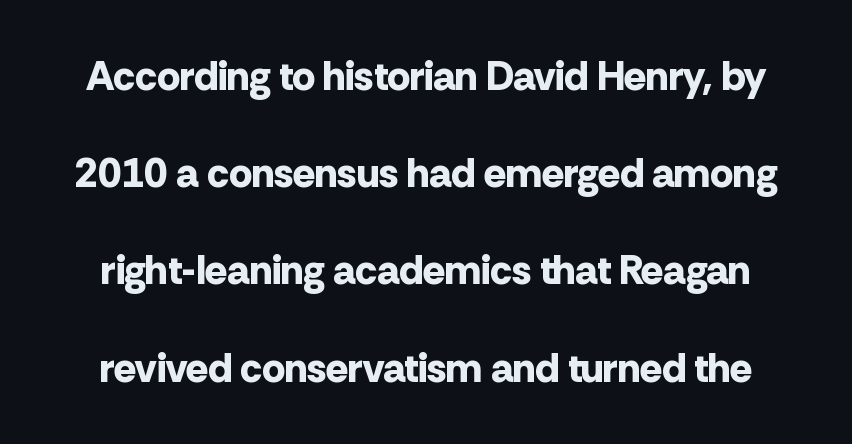
The image shows 41 px bold sans-serif type, upright; set loose line spacing (2.37x), normal letter spacing, not underlined; low stroke contrast and a medium x-height.
